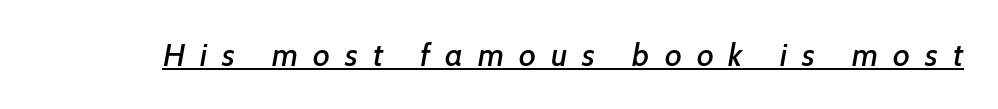
Q: Is the typeface a serif or a sans-serif typeface? A: Sans-serif.
Q: Is the text underlined? A: Yes.
Q: Is the spacing between letters normal or unusually wide? A: Unusually wide.
Q: Width (condensed, normal, or wide)? A: Normal.
Q: Stroke contrast? A: Low.
Q: x-height? A: Medium.
Q: Monospaced? A: No.
